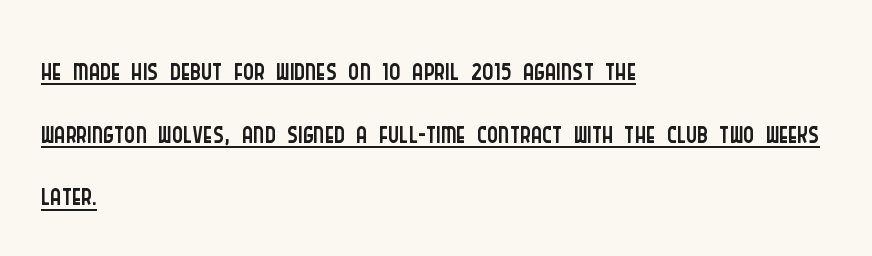
The face used here is rendered with its standard letterfit. You can tell it's not italic because the verticals are truly vertical. Looks like someone drew a line under every word here. Rows of type keep a routine distance in the vertical direction. The glyphs in this specimen are sans serif. Looks like regular typesetting: each glyph gets only the width it needs.
